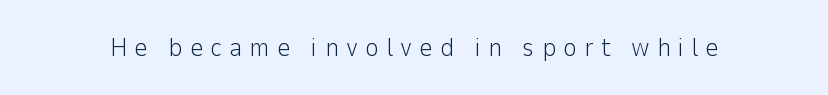
Q: Is the text bold? A: No.
Q: Is the text italic (slanted)? A: No, it is upright.
Q: Is the text underlined? A: No.
Q: Is the spacing between letters normal or unusually wide? A: Unusually wide.
